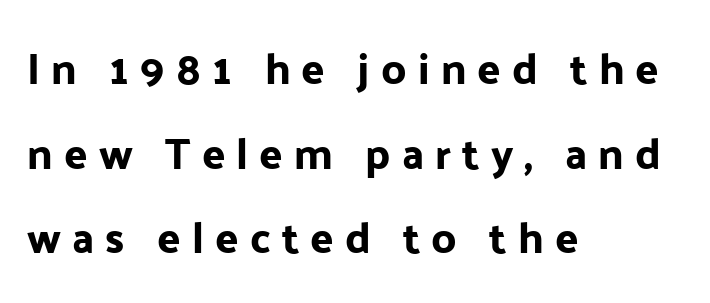
{"serif": "no", "italic": "no", "width": "normal", "stroke_contrast": "low", "x_height": "medium", "monospaced": "no", "underline": "no", "align": "left", "line_spacing": "loose", "line_spacing_ratio": 1.97, "letter_spacing": "wide", "letter_spacing_em": 0.26, "glyph_px": 43}
